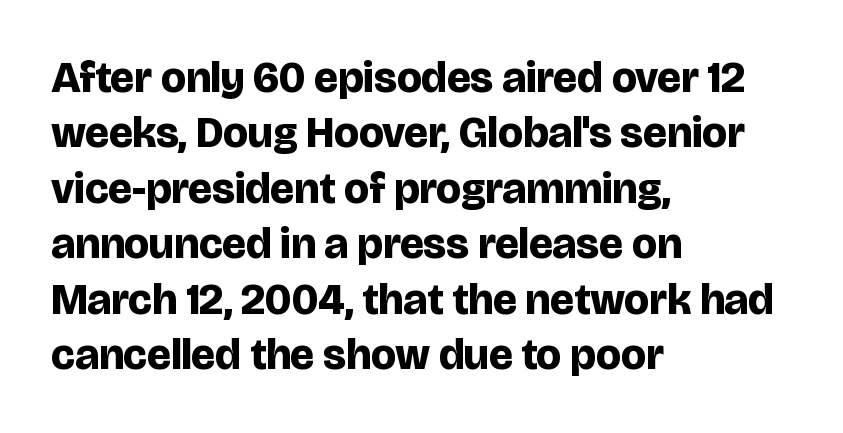
The image shows 44 px bold sans-serif type, upright; set left-aligned, normal line spacing (1.26x), normal letter spacing, not underlined; low stroke contrast and a large x-height.
